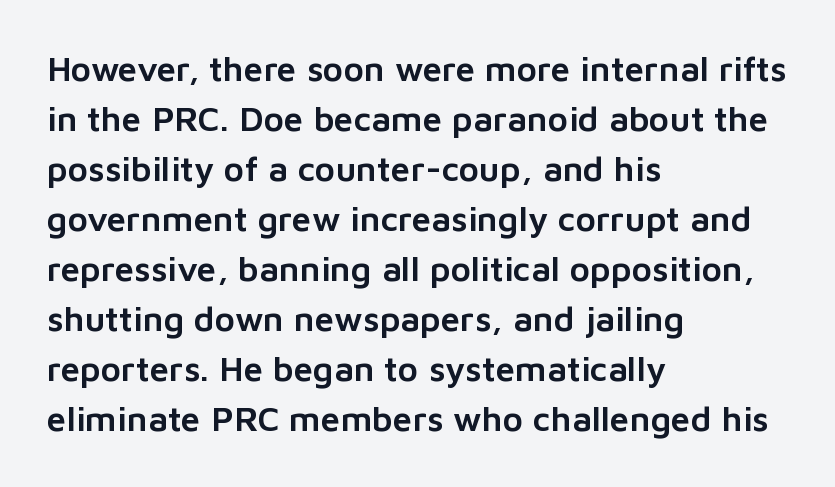
The image shows 35 px sans-serif type, upright; set left-aligned, normal line spacing (1.43x), normal letter spacing, not underlined; low stroke contrast and a medium x-height.
